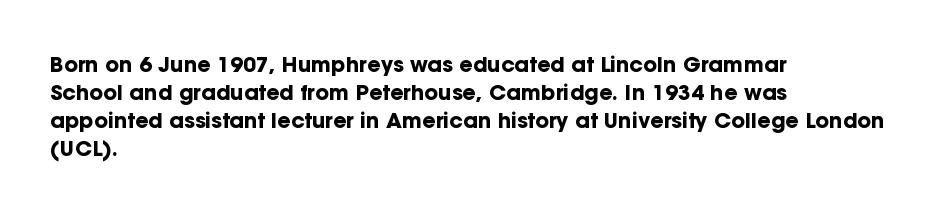
The image shows 21 px bold type, upright; set left-aligned, normal line spacing (1.33x), normal letter spacing, not underlined.
